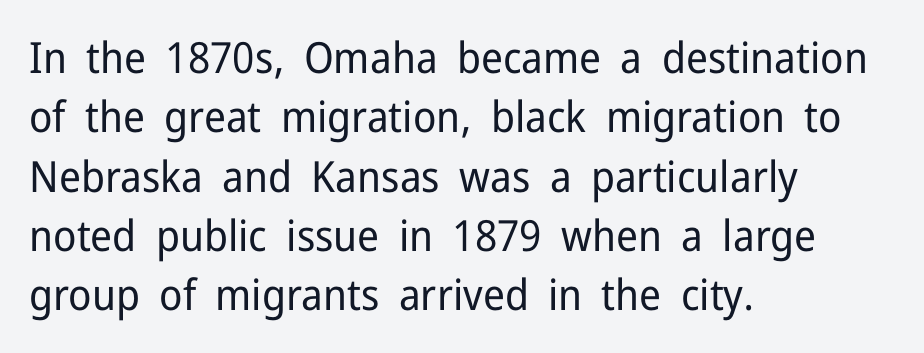
Q: Is the text bold? A: No.
Q: Is the text italic (slanted)? A: No, it is upright.
Q: Is the typeface a serif or a sans-serif typeface? A: Sans-serif.
Q: Is the text underlined? A: No.
Q: How is the paragraph aligned? A: Left-aligned.
Q: Is the spacing between letters normal or unusually wide? A: Normal.
Q: Is the spacing between lines tight, normal or loose? A: Normal.
Q: Width (condensed, normal, or wide)? A: Normal.
Q: Stroke contrast? A: Low.
Q: x-height? A: Medium.
Q: Monospaced? A: No.
